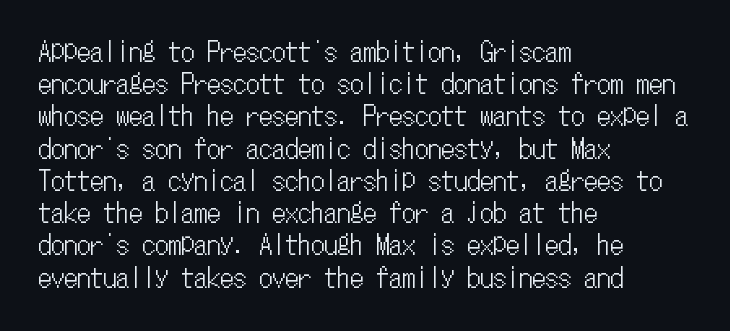
{"italic": "no", "underline": "no", "align": "left", "line_spacing_ratio": 1.24, "letter_spacing": "normal", "letter_spacing_em": 0.0, "glyph_px": 26}
